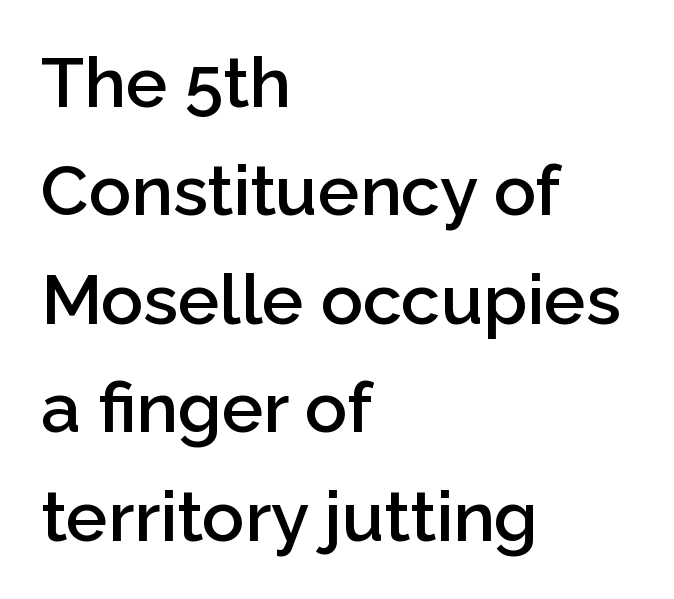
The image shows 70 px semibold sans-serif type, upright; set left-aligned, normal line spacing (1.55x), normal letter spacing, not underlined; low stroke contrast and a medium x-height.
